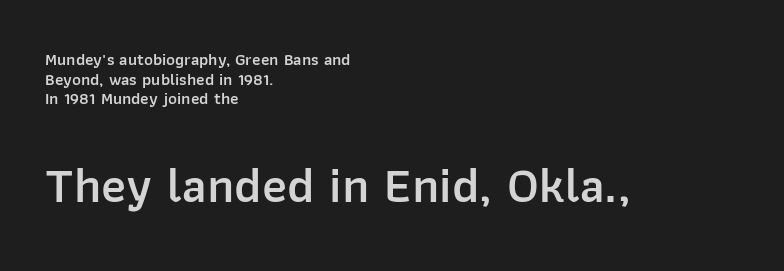
Clear beneath every line of the passage. Inter-character spacing is left at the font's built-in metrics. Varying glyph widths throughout — classic text-font behaviour. Weight: semibold (demi).
